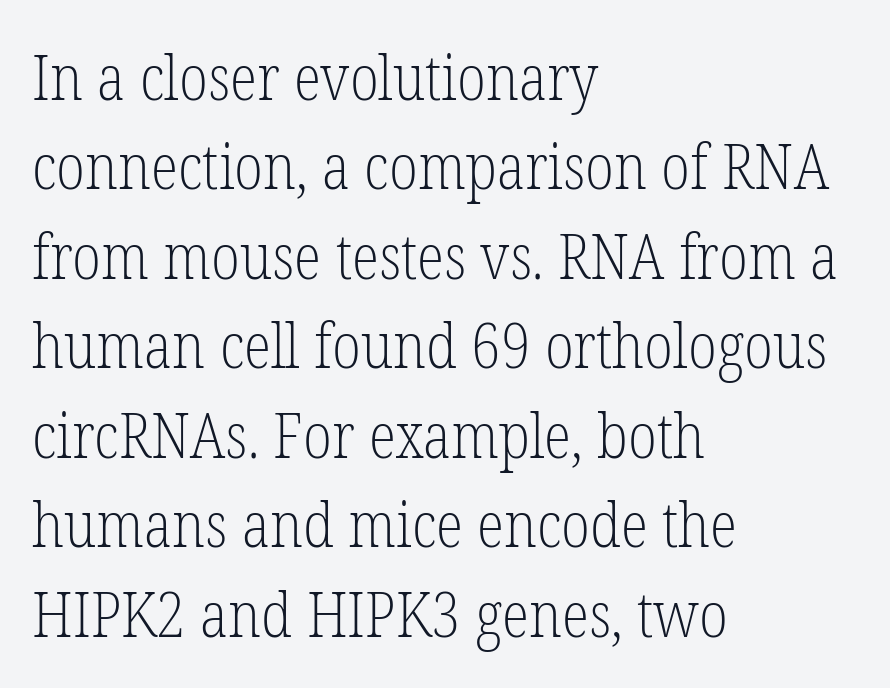
Q: Is the text bold? A: No.
Q: Is the text italic (slanted)? A: No, it is upright.
Q: Is the typeface a serif or a sans-serif typeface? A: Serif.
Q: Is the text underlined? A: No.
Q: How is the paragraph aligned? A: Left-aligned.
Q: Is the spacing between letters normal or unusually wide? A: Normal.
Q: Is the spacing between lines tight, normal or loose? A: Normal.
Q: Width (condensed, normal, or wide)? A: Condensed.
Q: Stroke contrast? A: Low.
Q: x-height? A: Medium.
Q: Monospaced? A: No.
